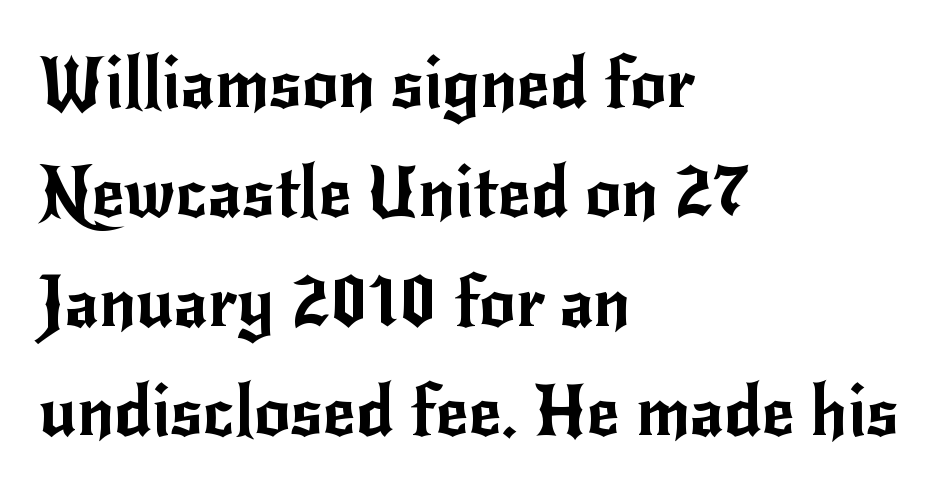
The image shows 71 px sans-serif type, upright; set left-aligned, normal line spacing (1.54x), normal letter spacing, not underlined; low stroke contrast and a small x-height.
